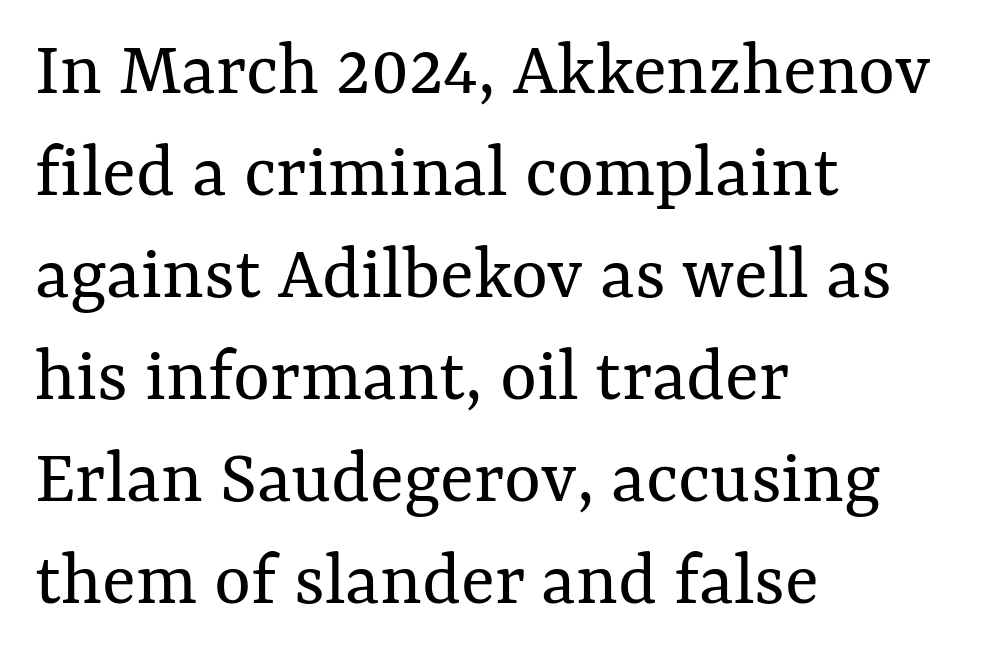
{"italic": "no", "bold": "no", "weight": "regular", "width": "normal", "stroke_contrast": "medium", "x_height": "medium", "monospaced": "no", "underline": "no", "align": "left", "line_spacing": "normal", "line_spacing_ratio": 1.29, "letter_spacing": "normal", "letter_spacing_em": 0.0, "glyph_px": 79}
